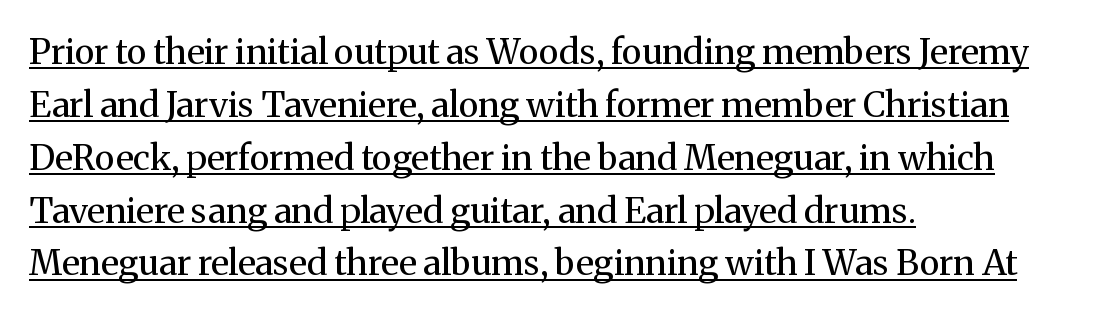
The passage shown has conventional tracking throughout. Weight: regular or lighter. Does the type have serifs? Yes, each stem ends in a small foot. The rendering uses the underline text-decoration. Line beginnings align vertically; line endings do not. A roman cut, with each character standing at attention.
